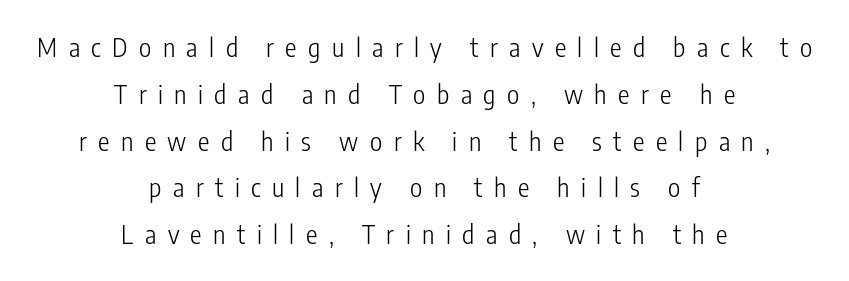
Does extra space separate the letters? Yes, quite a lot of it. Rendered with straight, roman letterforms. Line starts and ends both wander, symmetrically. Bare-footed words on every line. Stems here are at most as thick as an everyday book face.
